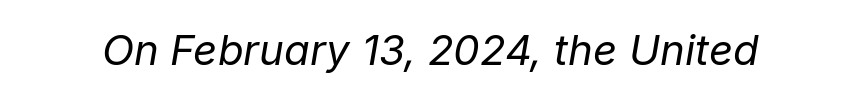
The image shows 42 px regular-weight type, italic (leaning right); set normal letter spacing, not underlined; low stroke contrast and a medium x-height.
